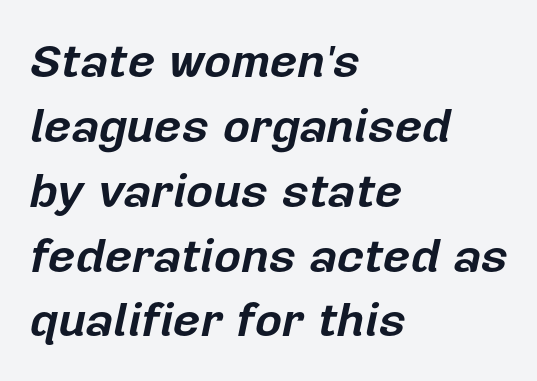
{"italic": "yes", "lean": "right", "slant_degrees": 12, "bold": "yes", "weight": "bold", "width": "normal", "stroke_contrast": "low", "x_height": "medium", "monospaced": "no", "underline": "no", "align": "left", "line_spacing": "normal", "line_spacing_ratio": 1.38, "letter_spacing": "normal", "letter_spacing_em": 0.0, "glyph_px": 47}
